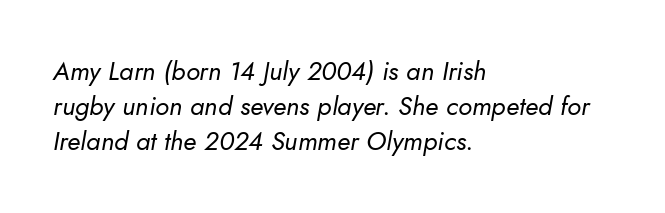
Tracking here is standard; glyphs follow each other at the usual distance. Is the type slanted? Yes — the strokes lean at a clear angle. The cut favours lightness, reaching ordinary text weight at its darkest. Check the space under the baseline: it is left empty. Leftover space on each line is placed entirely after the last word. Evenly set lines give the paragraph a standard silhouette.
